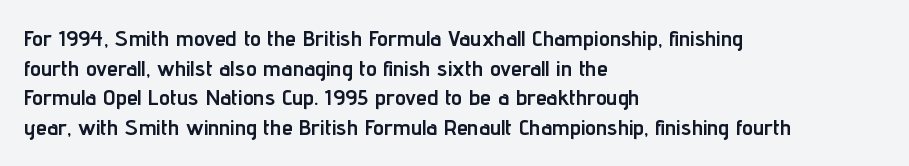
The image shows 22 px bold type, upright; set left-aligned, normal line spacing (1.35x), normal letter spacing, not underlined.
